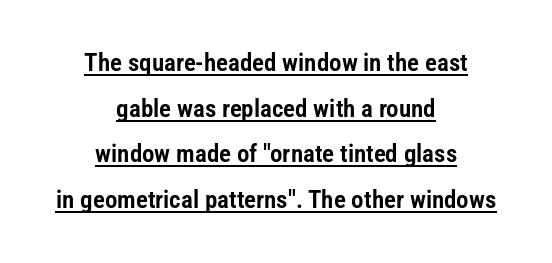
{"italic": "no", "underline": "yes", "align": "center", "line_spacing_ratio": 1.83, "letter_spacing": "normal", "letter_spacing_em": 0.0, "glyph_px": 25}
